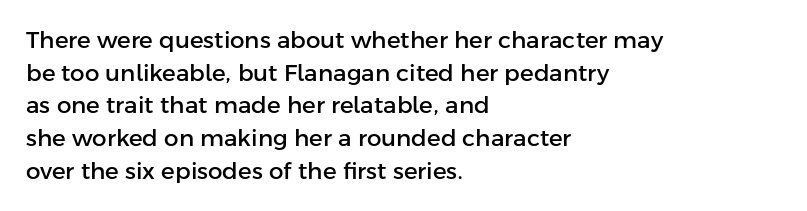
All the whitespace from short lines collects on the right. Standard letterfit; no display-style spreading of the glyphs. The area under the type is left untouched. Characters remain perfectly vertical along every line. If you measured baseline to baseline, you'd find a middling distance.
